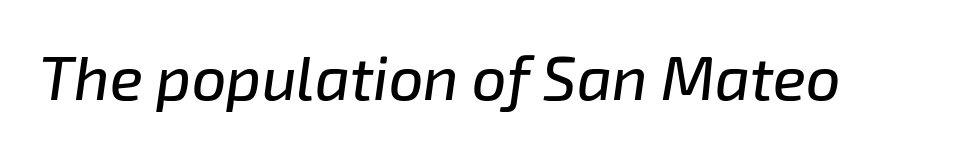
The image shows 61 px text type, italic (leaning right); set normal letter spacing, not underlined; low stroke contrast and a medium x-height.
